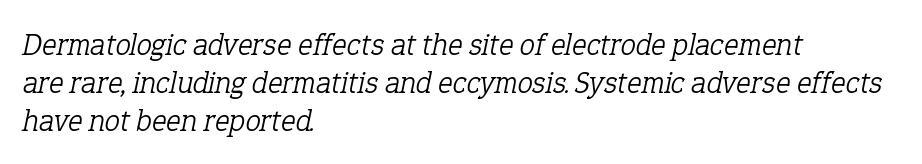
The letterforms sit at book weight or below. The lines are quadded left. The face used here is rendered with its standard letterfit. You can tell it's italic because the verticals aren't actually vertical.
